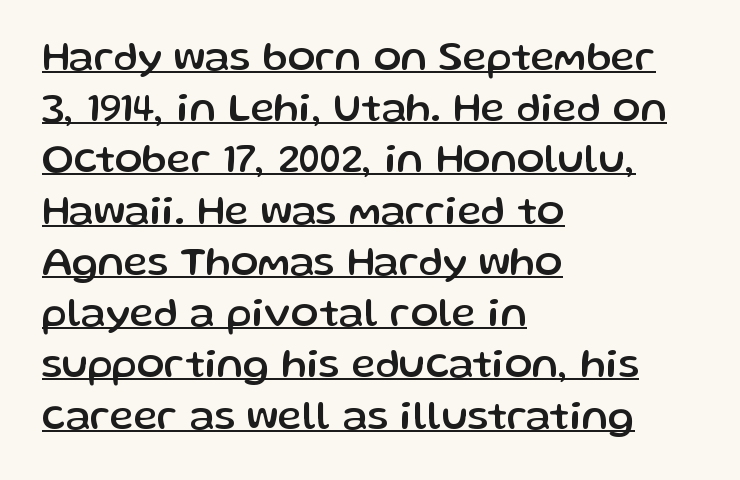
The image shows 41 px sans-serif type, upright; set left-aligned, normal line spacing (1.25x), normal letter spacing, underlined; low stroke contrast and a medium x-height.
